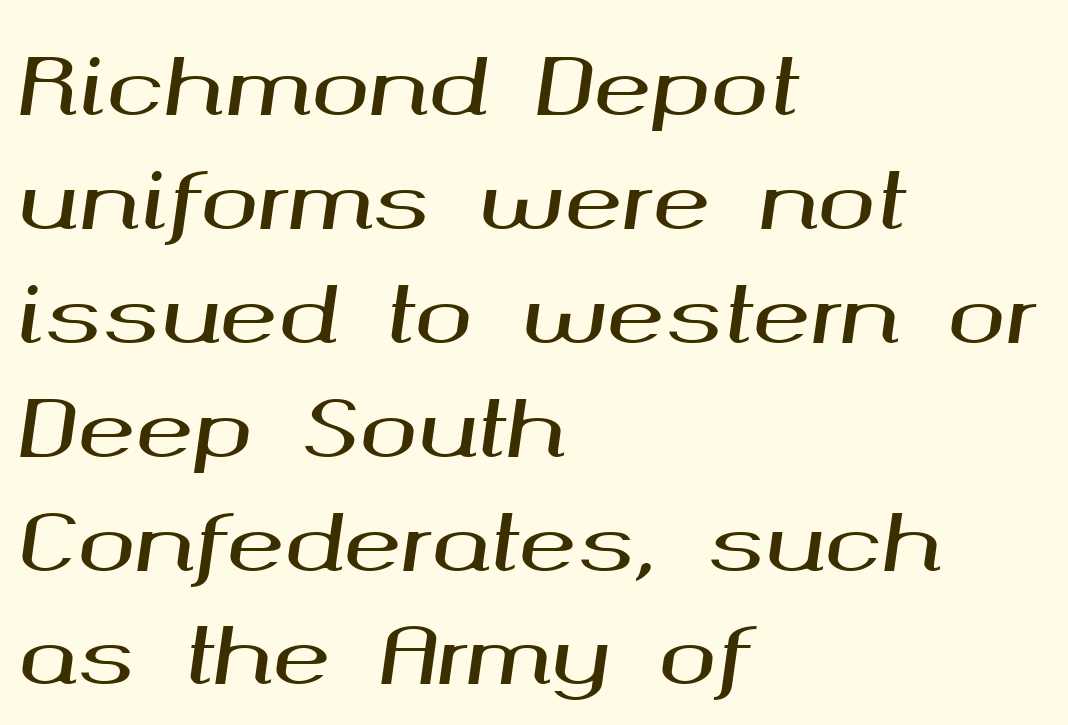
The image shows 78 px wide type, italic (leaning right); set left-aligned, normal line spacing (1.46x), normal letter spacing, not underlined; medium stroke contrast and a medium x-height.
